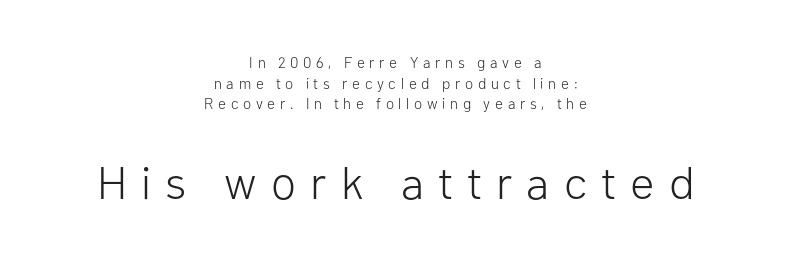
{"serif": "no", "italic": "no", "bold": "no", "weight": "light", "width": "normal", "stroke_contrast": "low", "x_height": "medium", "monospaced": "no", "underline": "no", "align": "center", "line_spacing": "normal", "line_spacing_ratio": 1.37, "letter_spacing": "wide", "letter_spacing_em": 0.31, "larger_block": "second", "size_ratio": 3.07, "glyph_px": 46}
